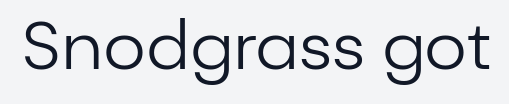
Q: Is the text bold? A: No.
Q: Is the text italic (slanted)? A: No, it is upright.
Q: Is the typeface a serif or a sans-serif typeface? A: Sans-serif.
Q: Is the text underlined? A: No.
Q: Is the spacing between letters normal or unusually wide? A: Normal.
Q: Width (condensed, normal, or wide)? A: Normal.
Q: Stroke contrast? A: Low.
Q: x-height? A: Medium.
Q: Monospaced? A: No.
